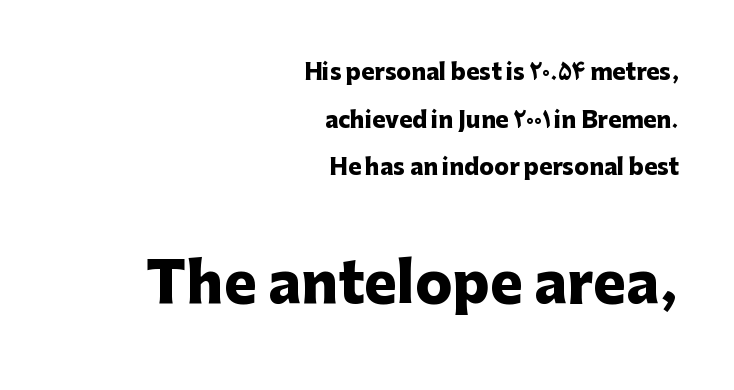
The image shows 55 px heavy sans-serif type, upright; set right-aligned, loose line spacing (2.17x), normal letter spacing, not underlined; the second (bottom) block is 2.5x larger; low stroke contrast and a medium x-height.
